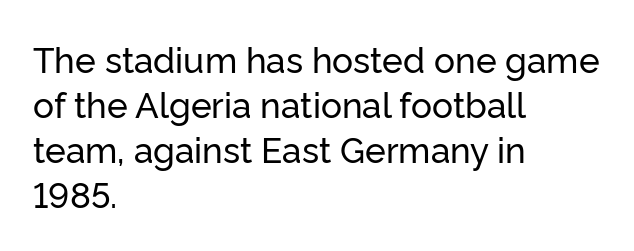
{"serif": "no", "italic": "no", "width": "normal", "stroke_contrast": "low", "x_height": "medium", "monospaced": "no", "underline": "no", "align": "left", "line_spacing": "normal", "line_spacing_ratio": 1.29, "letter_spacing": "normal", "letter_spacing_em": 0.0, "glyph_px": 35}
